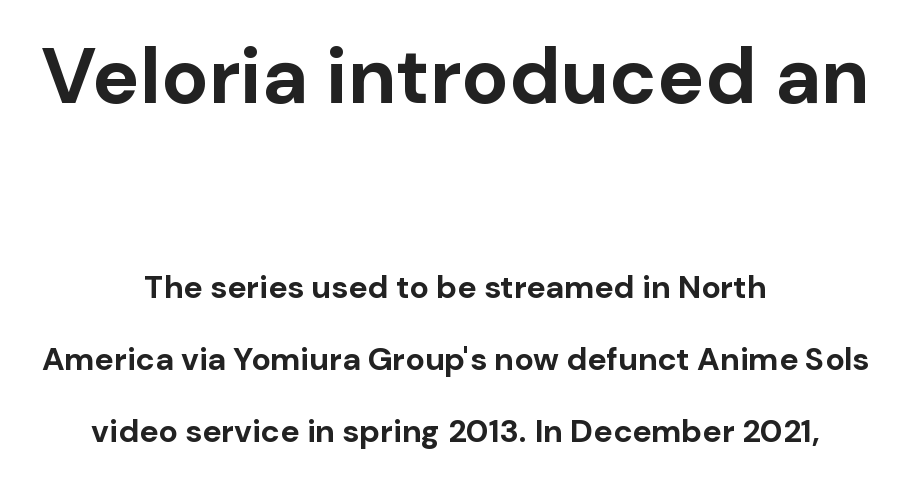
{"serif": "no", "italic": "no", "bold": "yes", "weight": "bold", "width": "normal", "stroke_contrast": "low", "x_height": "medium", "monospaced": "no", "underline": "no", "align": "center", "line_spacing": "loose", "line_spacing_ratio": 2.26, "letter_spacing": "normal", "letter_spacing_em": 0.0, "larger_block": "first", "size_ratio": 2.47, "glyph_px": 79}
